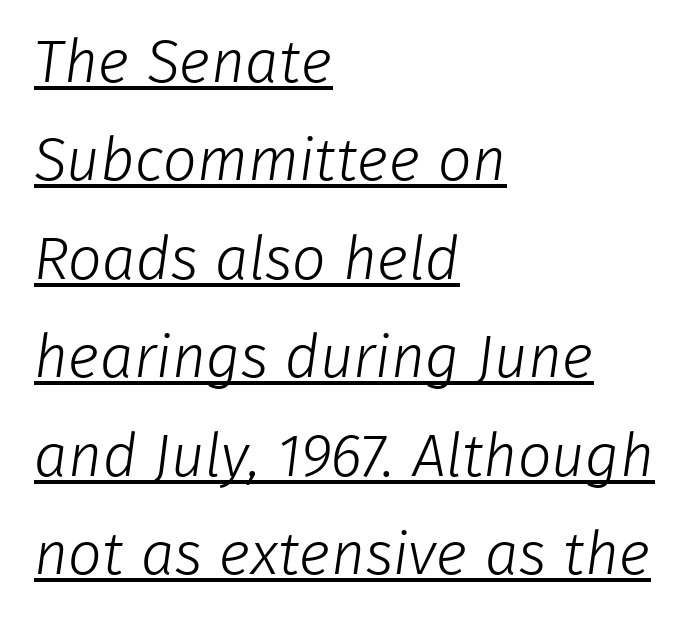
{"serif": "no", "bold": "no", "weight": "light", "width": "normal", "stroke_contrast": "low", "x_height": "medium", "monospaced": "no", "underline": "yes", "align": "left", "line_spacing": "normal", "line_spacing_ratio": 1.64, "letter_spacing": "normal", "letter_spacing_em": 0.0, "glyph_px": 60}
